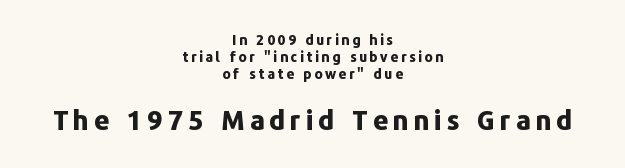
Q: Is the text bold? A: Yes.
Q: Is the text italic (slanted)? A: No, it is upright.
Q: Is the text underlined? A: No.
Q: How is the paragraph aligned? A: Centered.
Q: Which block of text is set in a larger size, the first (top) or the second (bottom)? A: The second (bottom) one.
